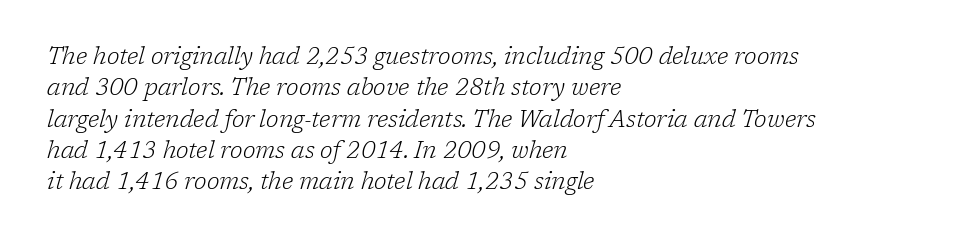
Q: Is the text bold? A: No.
Q: Is the text italic (slanted)? A: Yes, it leans right by about 17 degrees.
Q: Is the text underlined? A: No.
Q: How is the paragraph aligned? A: Left-aligned.
Q: Is the spacing between letters normal or unusually wide? A: Normal.
Q: Is the spacing between lines tight, normal or loose? A: Normal.
